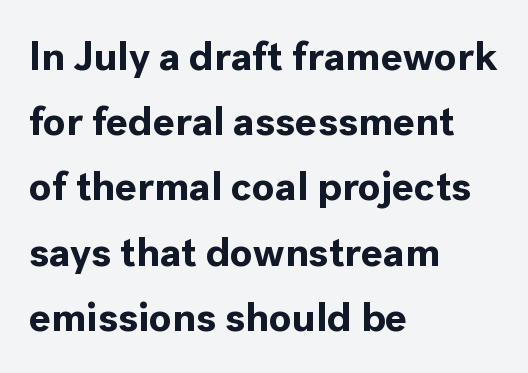
The image shows 41 px bold sans-serif type, upright; set left-aligned, normal line spacing (1.59x), normal letter spacing, not underlined; a medium x-height.
